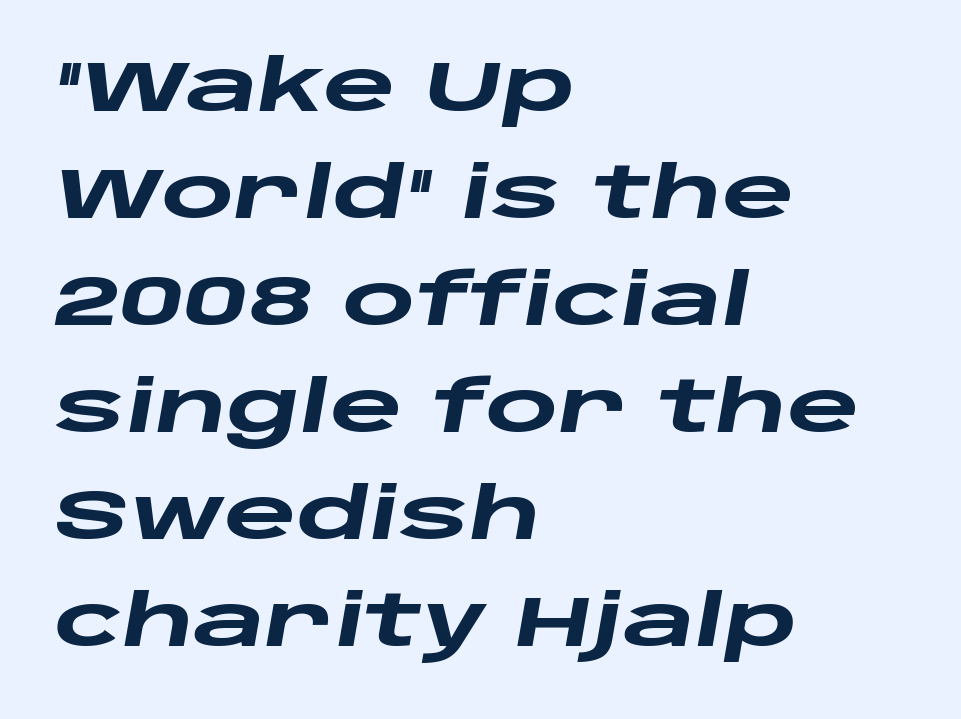
The image shows 70 px heavy, wide type, italic (leaning right); set left-aligned, normal line spacing (1.53x), normal letter spacing, not underlined; low stroke contrast and a large x-height.
